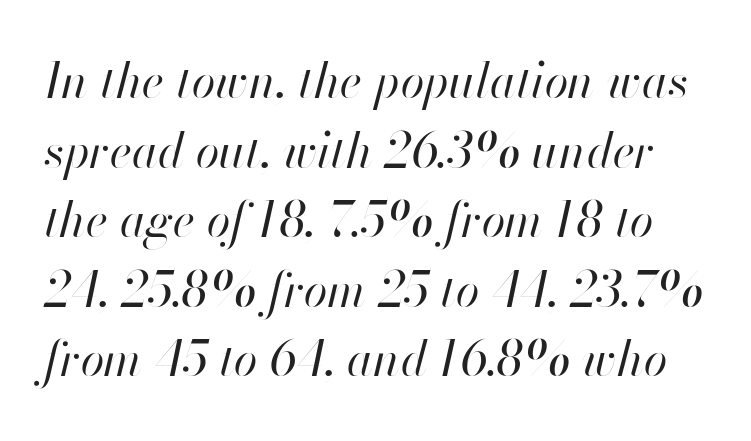
The image shows 48 px regular-weight type, italic (leaning right); set normal line spacing (1.45x), normal letter spacing, not underlined; high stroke contrast and a small x-height.
